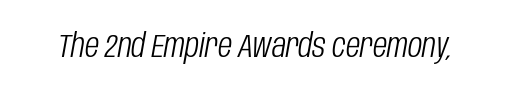
{"italic": "yes", "lean": "right", "slant_degrees": 10, "bold": "no", "weight": "light", "width": "condensed", "stroke_contrast": "low", "x_height": "large", "monospaced": "no", "underline": "no", "letter_spacing": "normal", "letter_spacing_em": 0.0, "glyph_px": 33}
